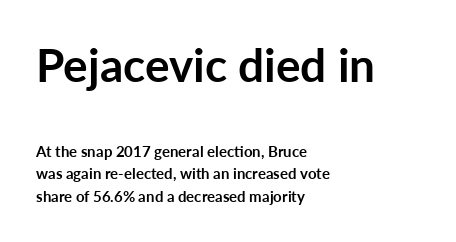
Baseline-to-baseline distance is the conventional proportion of letter height. Unlike a traditional serif, this face leaves its strokes unadorned. Is this a fixed-width face? No — the glyphs have proportional, varying widths. Bigger letters appear in the top chunk; the bottom chunk is reduced. In CSS terms this would be text-align: left. The lettering stays uniformly vertical, giving the passage a roman look.
